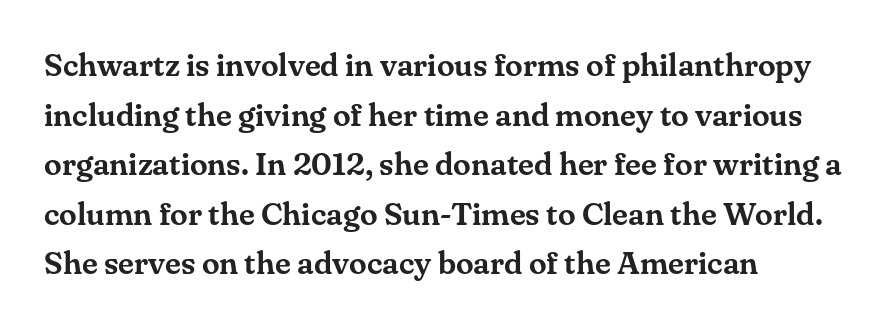
The image shows 32 px serif type, upright; set left-aligned, normal line spacing (1.55x), normal letter spacing, not underlined; medium stroke contrast and a small x-height.
